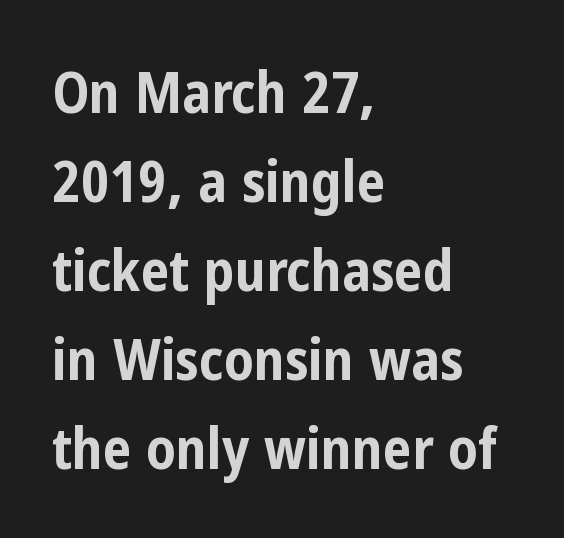
Q: Is the text bold? A: Yes.
Q: Is the text italic (slanted)? A: No, it is upright.
Q: Is the typeface a serif or a sans-serif typeface? A: Sans-serif.
Q: Is the text underlined? A: No.
Q: How is the paragraph aligned? A: Left-aligned.
Q: Is the spacing between letters normal or unusually wide? A: Normal.
Q: Is the spacing between lines tight, normal or loose? A: Normal.
Q: Width (condensed, normal, or wide)? A: Condensed.
Q: Stroke contrast? A: Low.
Q: x-height? A: Medium.
Q: Monospaced? A: No.
